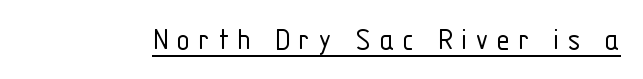
{"serif": "no", "italic": "no", "bold": "no", "weight": "light", "width": "condensed", "stroke_contrast": "low", "x_height": "medium", "monospaced": "no", "underline": "yes", "letter_spacing": "wide", "letter_spacing_em": 0.24, "glyph_px": 32}
